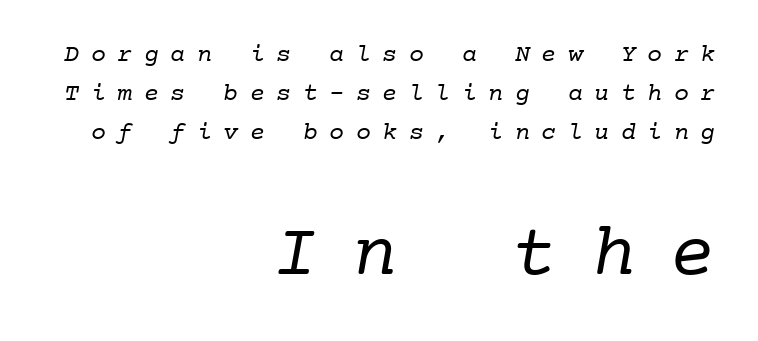
The image shows 75 px regular-weight serif type, monospaced; set right-aligned, normal line spacing (1.57x), unusually wide letter spacing (+0.46 em), not underlined; the second (bottom) block is 3.0x larger; low stroke contrast and a medium x-height.
